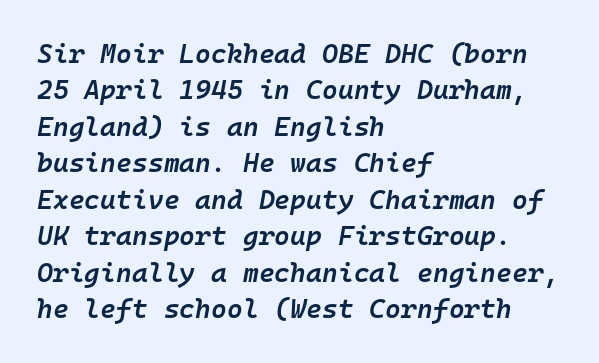
Q: Is the text bold? A: Semi-bold.
Q: Is the text italic (slanted)? A: Yes, it leans right by about 10 degrees.
Q: Is the text underlined? A: No.
Q: How is the paragraph aligned? A: Left-aligned.
Q: Is the spacing between letters normal or unusually wide? A: Normal.
Q: Is the spacing between lines tight, normal or loose? A: Normal.
